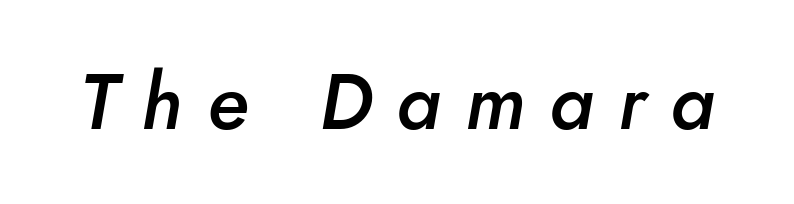
The image shows 78 px semibold type, italic (leaning right); set unusually wide letter spacing (+0.31 em), not underlined; low stroke contrast and a small x-height.
